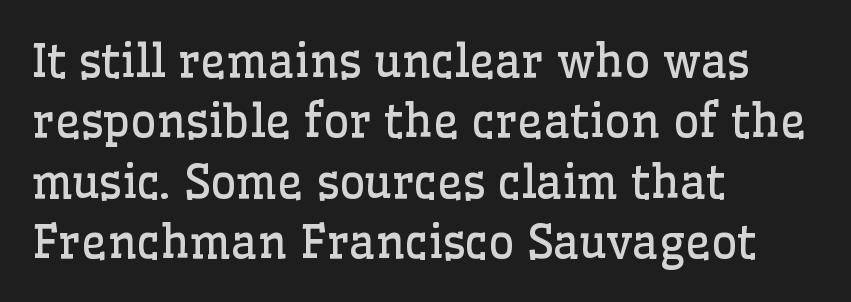
Weight: not bold — regular or lighter. A bare baseline throughout the passage. Posture: straight, roman, zero tilt. The designer left line spacing at the default.
